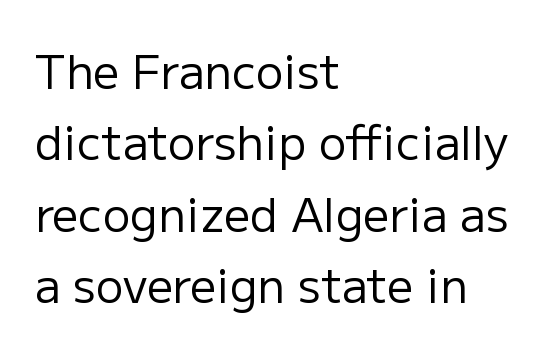
The image shows 46 px regular-weight sans-serif type, upright; set left-aligned, normal line spacing (1.55x), normal letter spacing, not underlined; low stroke contrast and a medium x-height.
